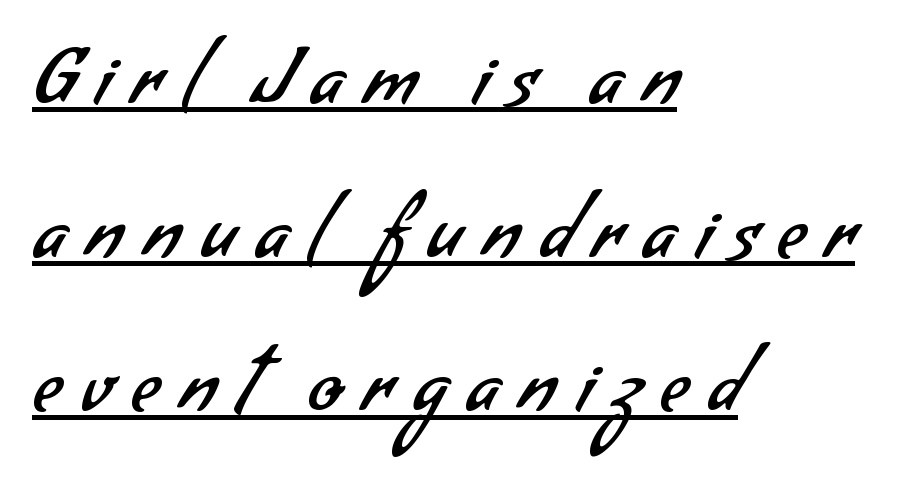
Q: Is the text bold? A: No.
Q: Is the typeface a serif or a sans-serif typeface? A: Sans-serif.
Q: Is the text underlined? A: Yes.
Q: How is the paragraph aligned? A: Left-aligned.
Q: Is the spacing between letters normal or unusually wide? A: Unusually wide.
Q: Is the spacing between lines tight, normal or loose? A: Loose.
Q: Width (condensed, normal, or wide)? A: Normal.
Q: Stroke contrast? A: Low.
Q: x-height? A: Small.
Q: Monospaced? A: No.
